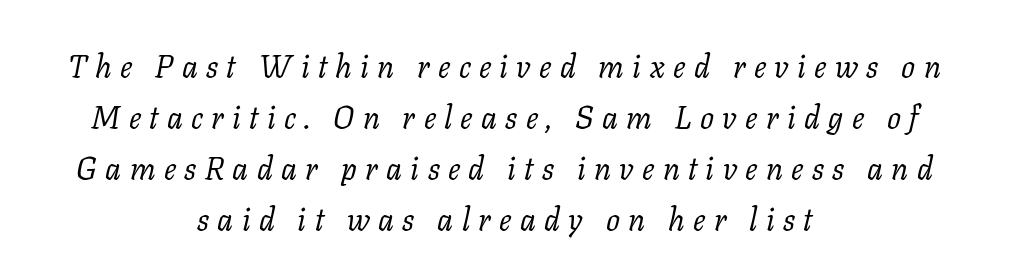
Q: Is the text bold? A: No.
Q: Is the text italic (slanted)? A: Yes, it leans right by about 11 degrees.
Q: Is the typeface a serif or a sans-serif typeface? A: Serif.
Q: Is the text underlined? A: No.
Q: How is the paragraph aligned? A: Centered.
Q: Is the spacing between letters normal or unusually wide? A: Unusually wide.
Q: Is the spacing between lines tight, normal or loose? A: Normal.
Q: Width (condensed, normal, or wide)? A: Normal.
Q: Stroke contrast? A: Low.
Q: x-height? A: Medium.
Q: Monospaced? A: No.
